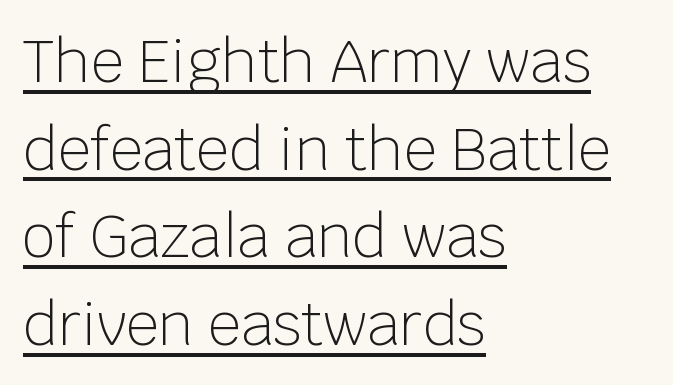
Q: Is the text bold? A: No.
Q: Is the text italic (slanted)? A: No, it is upright.
Q: Is the typeface a serif or a sans-serif typeface? A: Sans-serif.
Q: Is the text underlined? A: Yes.
Q: How is the paragraph aligned? A: Left-aligned.
Q: Is the spacing between letters normal or unusually wide? A: Normal.
Q: Is the spacing between lines tight, normal or loose? A: Normal.
Q: Width (condensed, normal, or wide)? A: Normal.
Q: Stroke contrast? A: Low.
Q: x-height? A: Large.
Q: Monospaced? A: No.
